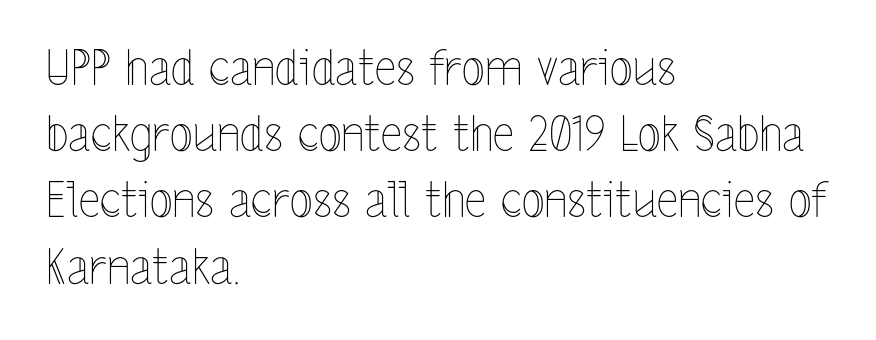
{"italic": "no", "bold": "no", "weight": "thin", "width": "condensed", "x_height": "medium", "monospaced": "no", "underline": "no", "align": "left", "line_spacing": "normal", "line_spacing_ratio": 1.38, "letter_spacing": "normal", "letter_spacing_em": 0.0, "glyph_px": 48}
